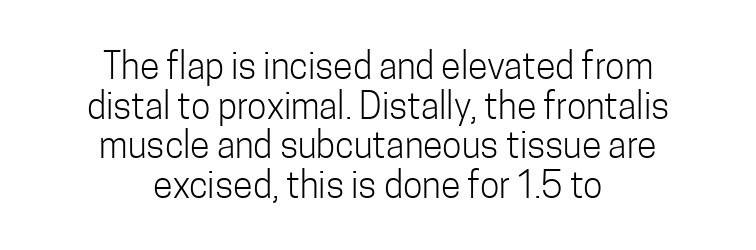
Honestly, the rows look squashed on top of each other. Visually the block forms a symmetrical silhouette, jagged on both flanks. There is no visible air inserted between adjacent glyphs. A clean baseline with only descenders dipping below it. The typography opts for an upright posture over an oblique one. Note the varied advance widths — an 'i' is clearly narrower than an 'm'.
